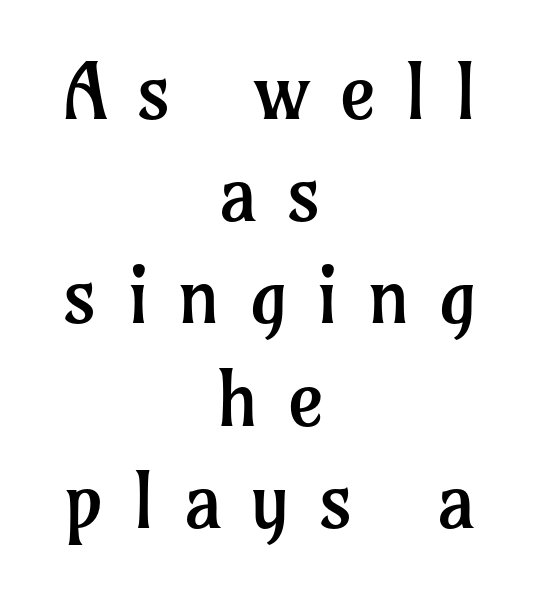
Observe the wide spacing: letters keep a clear distance from each other. I'd call this a serif setting — the letters wear small feet. The space between consecutive lines is moderate. Italic: no, the glyphs are upright roman. These glyphs show unthickened strokes, regular width or finer.
